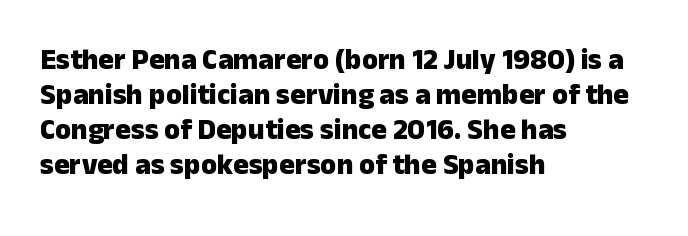
If you drew a line through each stem, it would be perfectly vertical. I'd call this a sans setting — the letters go barefoot. Caption: standard tracking, unaltered. Think of a printed novel: that variable character pitch is what you see here. The area under the type is left untouched.
